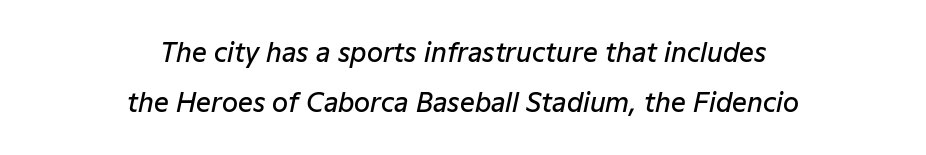
In terms of weight, the rendering is demibold, just under bold. Honestly, the rows look like they've been pulled way apart. Characters follow at the spacing the type designer built in. A student would call this center alignment; a typographer would say set centered. Descender tails drop into unmarked territory.
